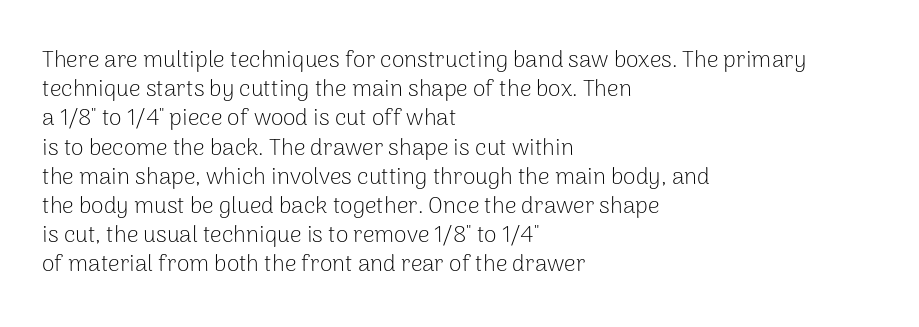
{"italic": "no", "bold": "no", "underline": "no", "align": "left", "line_spacing": "normal", "line_spacing_ratio": 1.27, "letter_spacing": "normal", "letter_spacing_em": 0.0, "glyph_px": 23}
